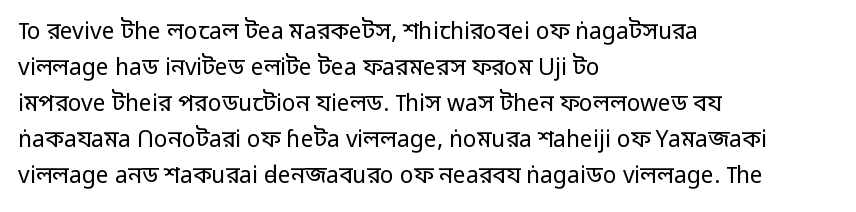
Q: Is the text bold? A: No.
Q: Is the text italic (slanted)? A: No, it is upright.
Q: Is the text underlined? A: No.
Q: How is the paragraph aligned? A: Left-aligned.
Q: Is the spacing between letters normal or unusually wide? A: Normal.
Q: Is the spacing between lines tight, normal or loose? A: Normal.
